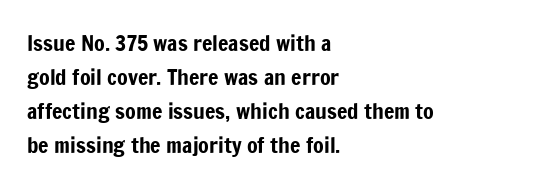
{"italic": "no", "underline": "no", "align": "left", "line_spacing": "normal", "line_spacing_ratio": 1.54, "letter_spacing": "normal", "letter_spacing_em": 0.0, "glyph_px": 22}
